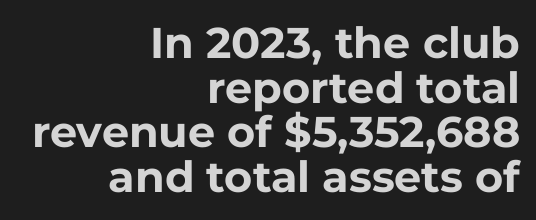
The image shows 43 px bold sans-serif type, upright; set right-aligned, tight line spacing (1.04x), normal letter spacing, not underlined; low stroke contrast and a medium x-height.
